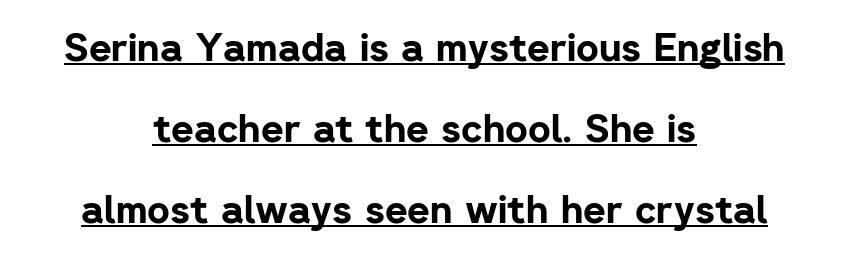
Q: Is the text bold? A: Yes.
Q: Is the text italic (slanted)? A: No, it is upright.
Q: Is the typeface a serif or a sans-serif typeface? A: Sans-serif.
Q: Is the text underlined? A: Yes.
Q: How is the paragraph aligned? A: Centered.
Q: Is the spacing between letters normal or unusually wide? A: Normal.
Q: Is the spacing between lines tight, normal or loose? A: Loose.
Q: Width (condensed, normal, or wide)? A: Normal.
Q: Stroke contrast? A: Low.
Q: x-height? A: Medium.
Q: Monospaced? A: No.
